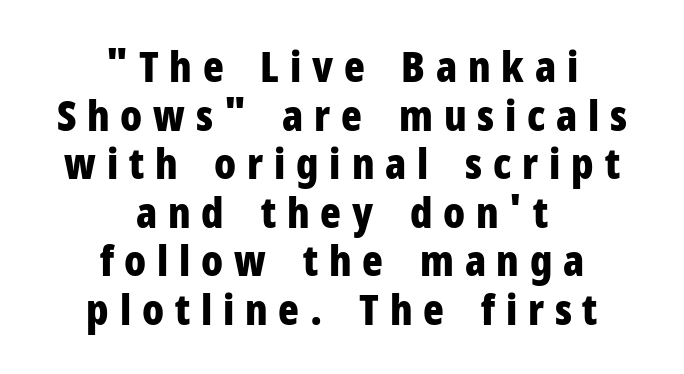
The image shows 43 px bold, condensed sans-serif type, upright; set centered, tight line spacing (1.13x), unusually wide letter spacing (+0.25 em), not underlined; low stroke contrast and a medium x-height.
